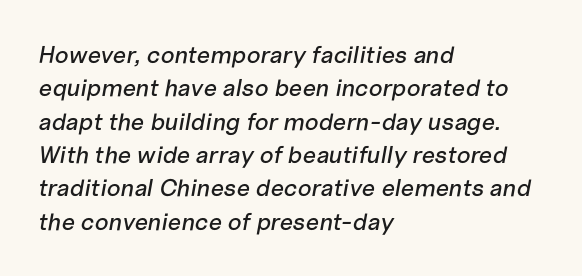
Letter spacing: default. These lines sit exactly where default settings would place them. Looking at the ascenders, they clearly lean. Glance below the letters and you will spot only blank space.
